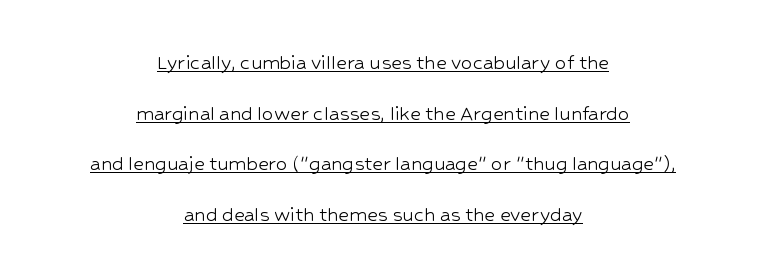
The image shows 23 px text type, upright; set centered, loose line spacing (2.2x), normal letter spacing, underlined.
